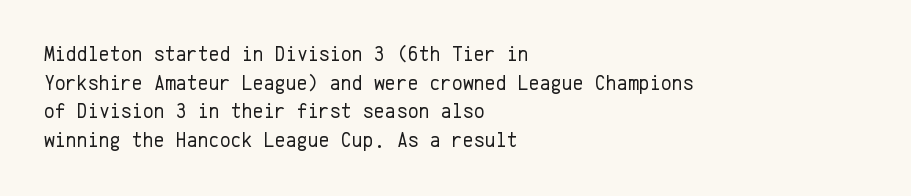
The image shows 21 px text type, upright; set left-aligned, normal line spacing (1.36x), normal letter spacing, not underlined.
